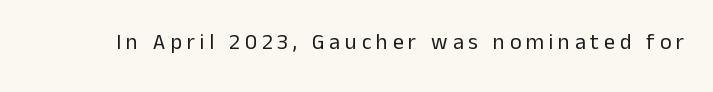
The font is comparable to plain body text, perhaps lighter. The font's upright variant was chosen for this text. The gaps between neighbouring characters are conspicuously large. Rule under the text: the space is simply empty.
